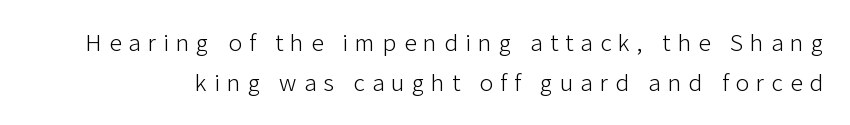
The image shows 25 px text type, upright; set normal line spacing (1.6x), unusually wide letter spacing (+0.29 em), not underlined.
